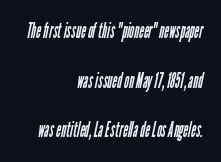
The image shows 21 px text type; set right-aligned, loose line spacing (2.36x), normal letter spacing, not underlined.
